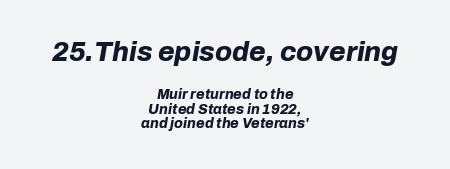
Which chunk is bigger? The first one — the top block dwarfs the bottom. Where is the straight margin? There isn't one; the lines are centered. A typesetter would mark this as italic. Is the letter spacing exaggerated? No — it looks like the ordinary default. Tightly led — the rows are bunched. Rule under the text: the space is simply empty.
